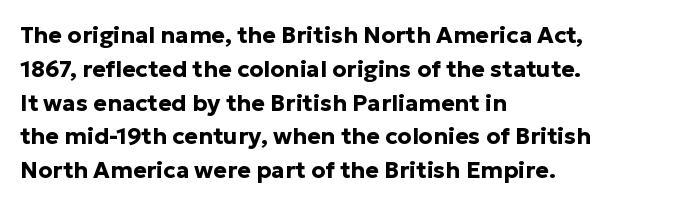
Bold? Absolutely — the strokes are thick and heavy. The setting favours the left margin, as ordinary paragraphs usually do. The font's upright variant was chosen for this text. A bare baseline throughout the passage. Vertical spacing — default.
